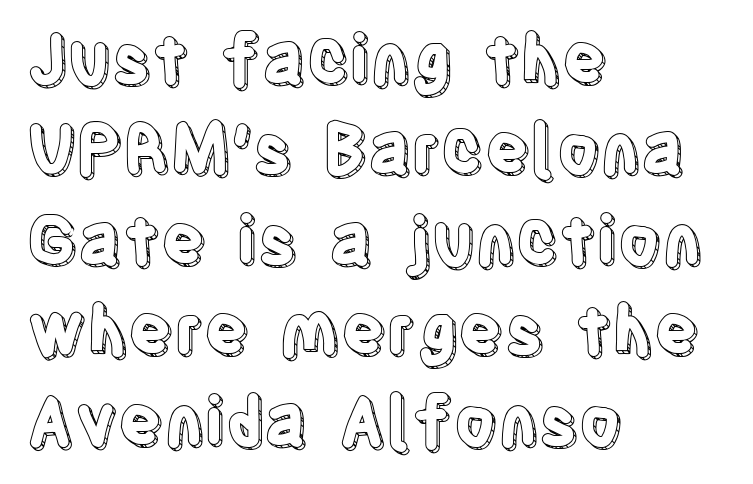
The image shows 67 px condensed type, upright; set left-aligned, normal line spacing (1.35x), normal letter spacing, not underlined; a large x-height.
